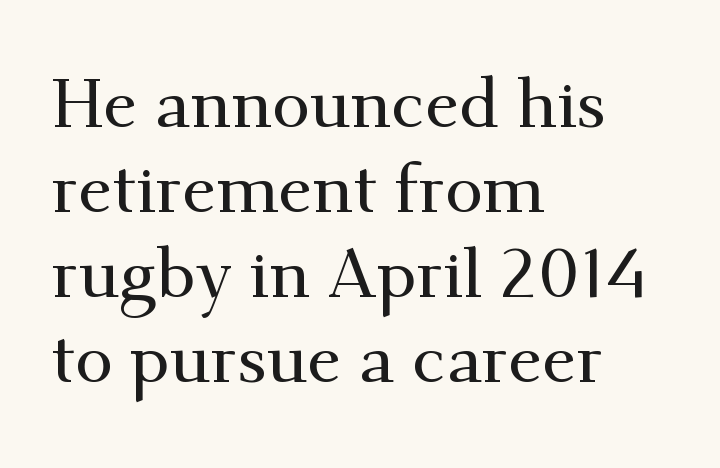
Q: Is the text italic (slanted)? A: No, it is upright.
Q: Is the typeface a serif or a sans-serif typeface? A: Serif.
Q: Is the text underlined? A: No.
Q: How is the paragraph aligned? A: Left-aligned.
Q: Is the spacing between letters normal or unusually wide? A: Normal.
Q: Width (condensed, normal, or wide)? A: Normal.
Q: Stroke contrast? A: Medium.
Q: x-height? A: Small.
Q: Monospaced? A: No.
